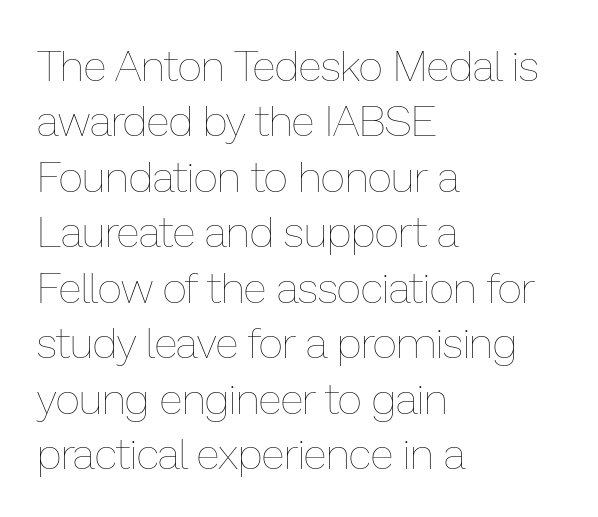
The image shows 43 px thin type, upright; set left-aligned, normal line spacing (1.29x), normal letter spacing, not underlined; low stroke contrast and a medium x-height.
